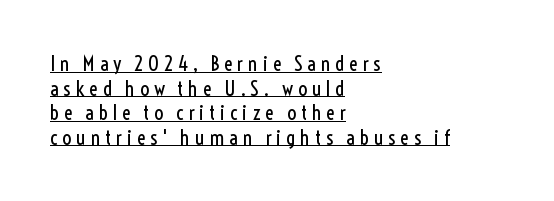
Short note: letters widely spaced. The letters stand straight up with perfectly vertical stems. These glyphs show unthickened strokes, regular width or finer. The face used here appears with an underline applied. Alignment: flush left.
